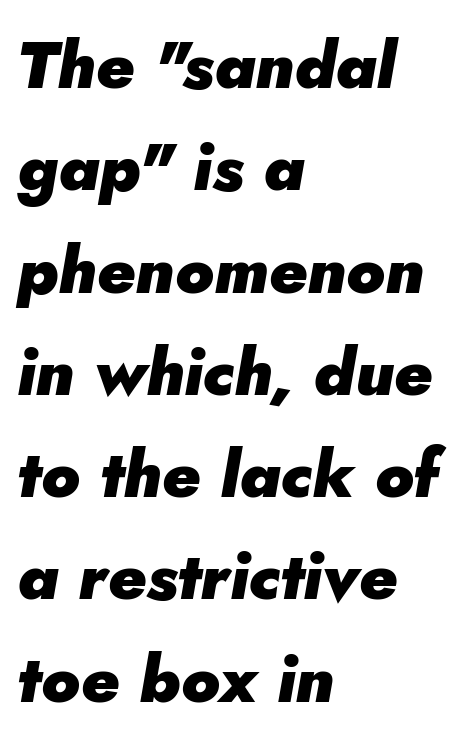
{"italic": "yes", "lean": "right", "slant_degrees": 5, "bold": "yes", "weight": "heavy", "width": "normal", "stroke_contrast": "low", "x_height": "small", "monospaced": "no", "underline": "no", "align": "left", "line_spacing": "normal", "line_spacing_ratio": 1.55, "letter_spacing": "normal", "letter_spacing_em": 0.0, "glyph_px": 66}
